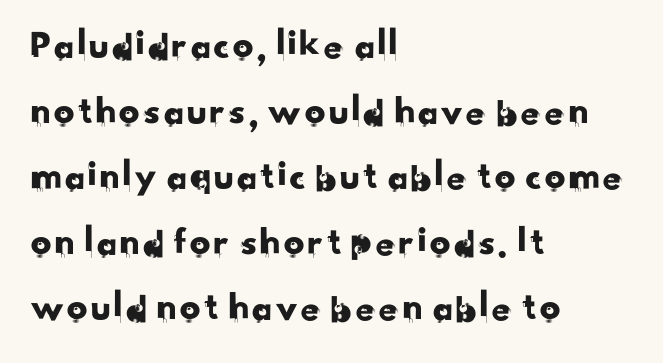
The image shows 41 px sans-serif type; set left-aligned, normal line spacing (1.6x), normal letter spacing, not underlined; low stroke contrast and a small x-height.
